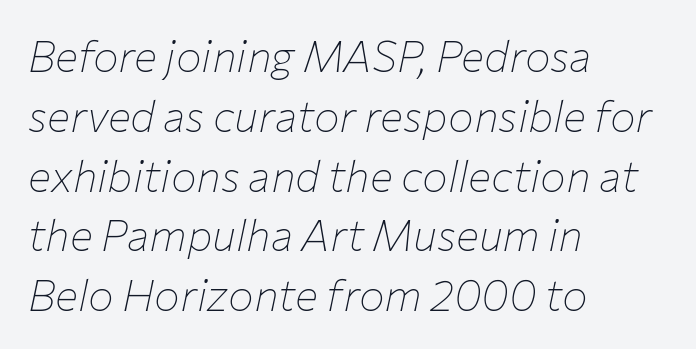
{"italic": "yes", "lean": "right", "slant_degrees": 12, "bold": "no", "weight": "thin", "width": "normal", "stroke_contrast": "low", "x_height": "medium", "monospaced": "no", "underline": "no", "align": "left", "line_spacing": "normal", "line_spacing_ratio": 1.39, "letter_spacing": "normal", "letter_spacing_em": 0.0, "glyph_px": 43}
